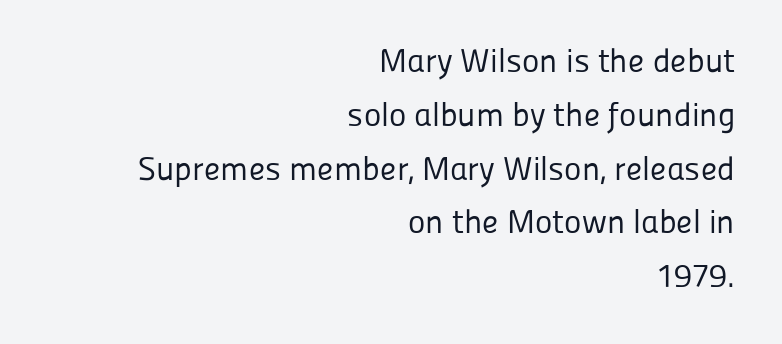
Q: Is the text bold? A: No.
Q: Is the text italic (slanted)? A: No, it is upright.
Q: Is the typeface a serif or a sans-serif typeface? A: Sans-serif.
Q: Is the text underlined? A: No.
Q: How is the paragraph aligned? A: Right-aligned.
Q: Is the spacing between letters normal or unusually wide? A: Normal.
Q: Is the spacing between lines tight, normal or loose? A: Normal.
Q: Width (condensed, normal, or wide)? A: Normal.
Q: Stroke contrast? A: Low.
Q: x-height? A: Medium.
Q: Monospaced? A: No.
